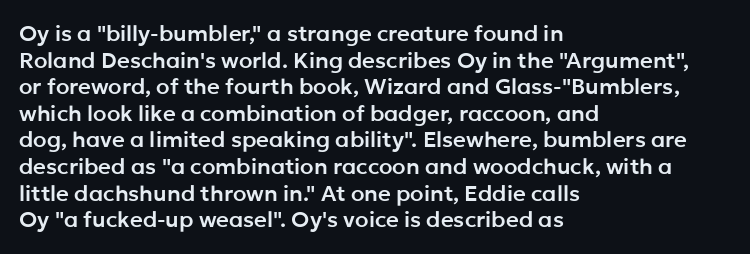
The image shows 22 px text type, upright; set left-aligned, line spacing 1.21x, normal letter spacing, not underlined.
